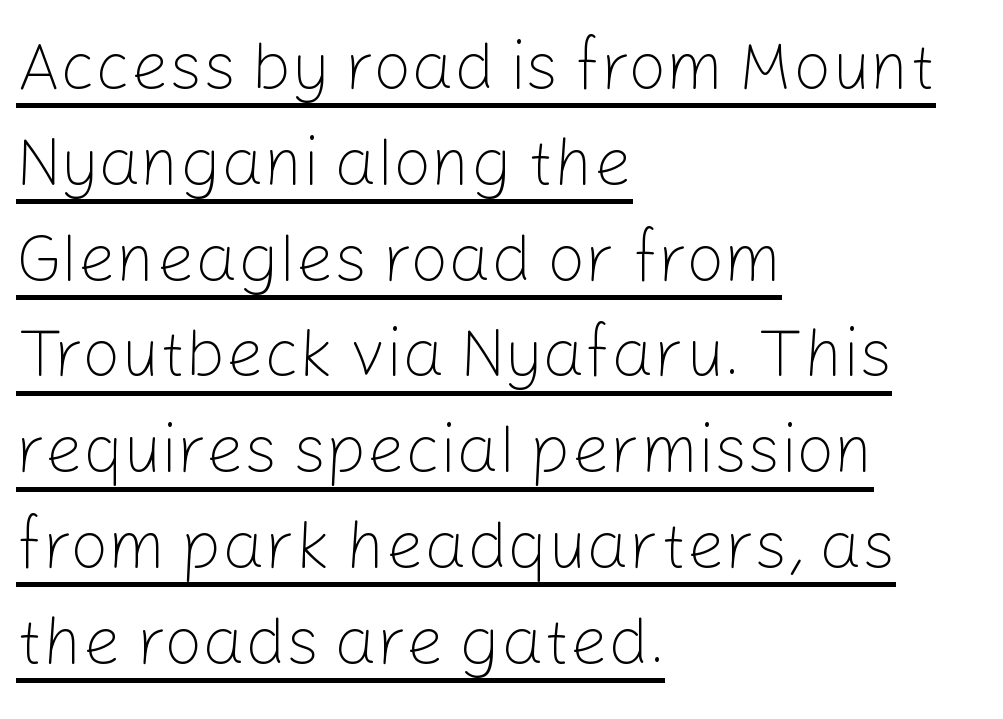
Q: Is the text bold? A: No.
Q: Is the text italic (slanted)? A: No, it is upright.
Q: Is the typeface a serif or a sans-serif typeface? A: Sans-serif.
Q: Is the text underlined? A: Yes.
Q: How is the paragraph aligned? A: Left-aligned.
Q: Is the spacing between letters normal or unusually wide? A: Normal.
Q: Is the spacing between lines tight, normal or loose? A: Normal.
Q: Width (condensed, normal, or wide)? A: Normal.
Q: Stroke contrast? A: Low.
Q: x-height? A: Medium.
Q: Monospaced? A: No.
